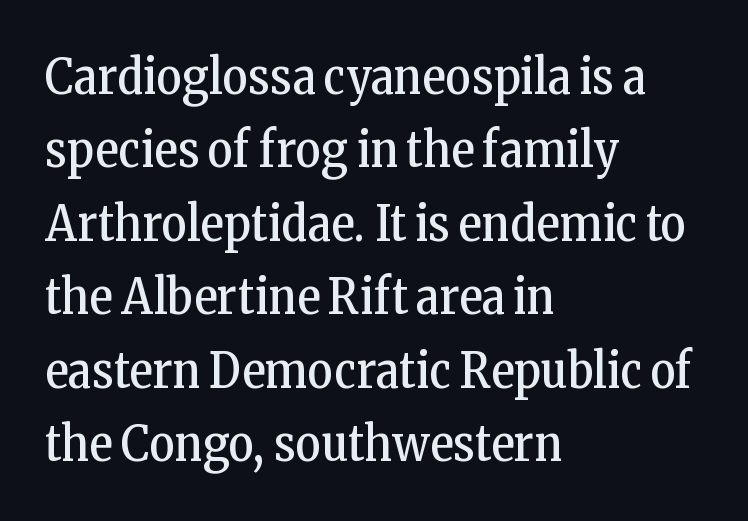
There is no visible air inserted between adjacent glyphs. The vertical gap from one line to the next is medium. Posture: vertical. Alignment: flush left. Stems and bowls with no extra thickness — not bold. The font family rendered here belongs to the serif group.
